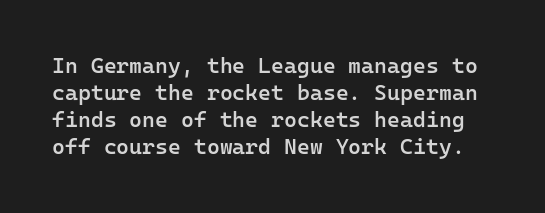
The image shows 22 px text type, upright; set line spacing 1.23x, normal letter spacing, not underlined.
